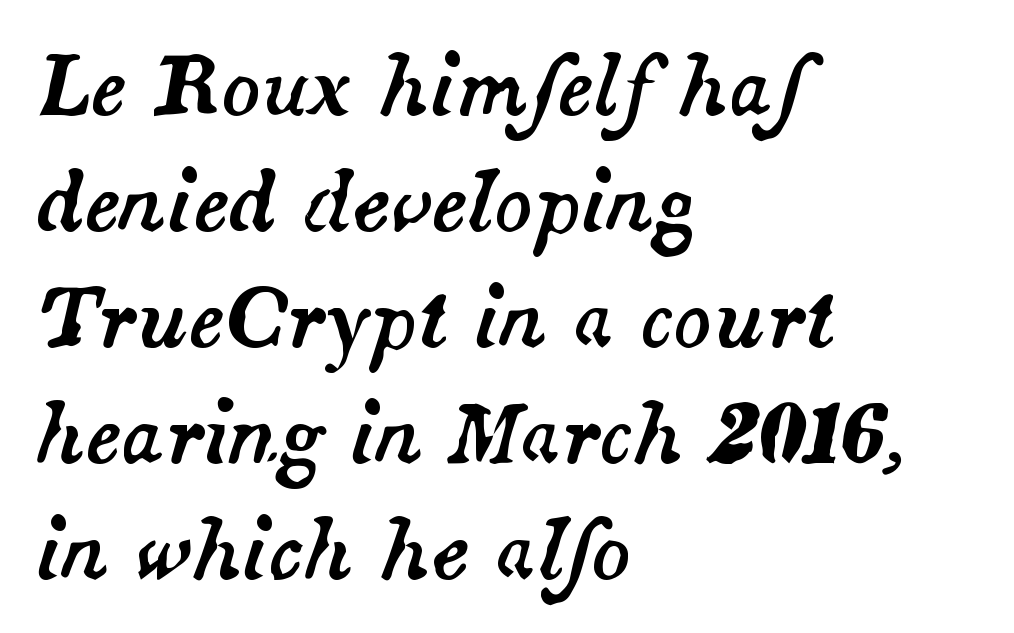
The image shows 80 px text type, italic (leaning right); set left-aligned, normal line spacing (1.45x), normal letter spacing, not underlined; medium stroke contrast and a small x-height.
